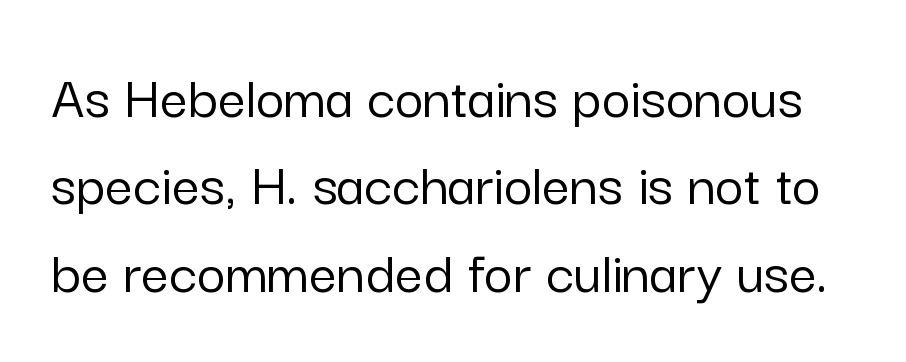
Q: Is the text italic (slanted)? A: No, it is upright.
Q: Is the typeface a serif or a sans-serif typeface? A: Sans-serif.
Q: Is the text underlined? A: No.
Q: Is the spacing between letters normal or unusually wide? A: Normal.
Q: Is the spacing between lines tight, normal or loose? A: Normal.
Q: Width (condensed, normal, or wide)? A: Normal.
Q: Stroke contrast? A: Low.
Q: x-height? A: Medium.
Q: Monospaced? A: No.
